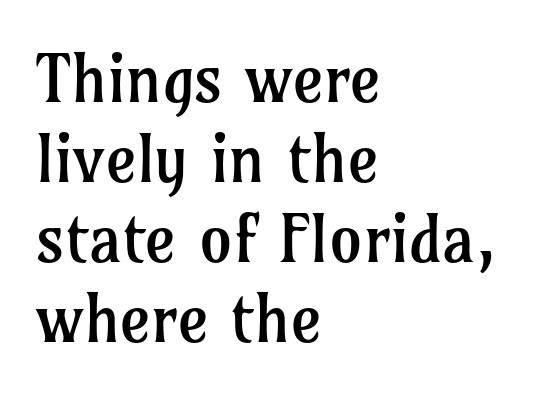
Q: Is the text bold? A: No.
Q: Is the text italic (slanted)? A: No, it is upright.
Q: Is the typeface a serif or a sans-serif typeface? A: Serif.
Q: Is the text underlined? A: No.
Q: How is the paragraph aligned? A: Left-aligned.
Q: Is the spacing between letters normal or unusually wide? A: Normal.
Q: Width (condensed, normal, or wide)? A: Normal.
Q: Stroke contrast? A: Low.
Q: x-height? A: Medium.
Q: Monospaced? A: No.
